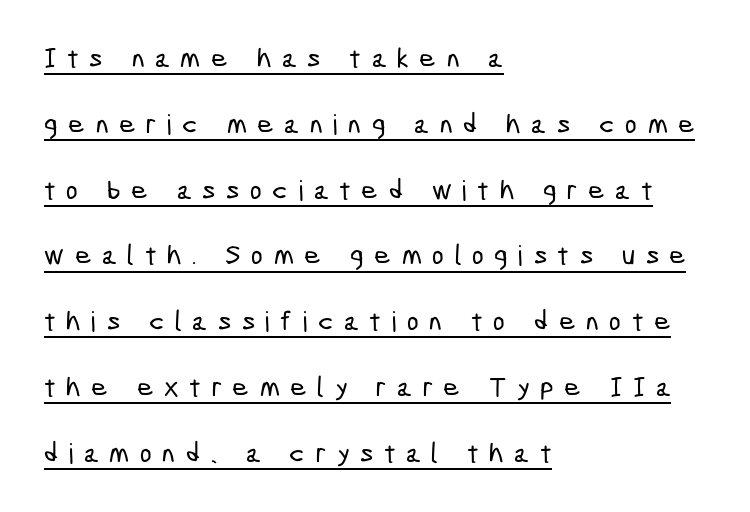
Q: Is the typeface a serif or a sans-serif typeface? A: Sans-serif.
Q: Is the text underlined? A: Yes.
Q: How is the paragraph aligned? A: Left-aligned.
Q: Is the spacing between letters normal or unusually wide? A: Unusually wide.
Q: Is the spacing between lines tight, normal or loose? A: Loose.
Q: Width (condensed, normal, or wide)? A: Condensed.
Q: Stroke contrast? A: Low.
Q: x-height? A: Medium.
Q: Monospaced? A: No.
